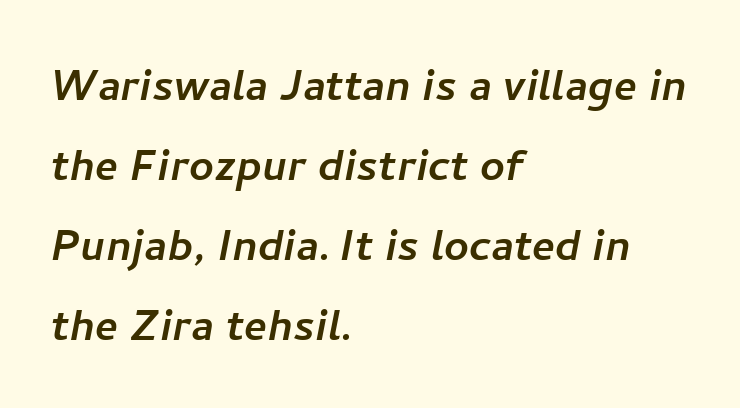
{"serif": "no", "width": "normal", "stroke_contrast": "low", "x_height": "medium", "monospaced": "no", "underline": "no", "align": "left", "line_spacing": "normal", "line_spacing_ratio": 1.48, "letter_spacing": "normal", "letter_spacing_em": 0.0, "glyph_px": 54}
